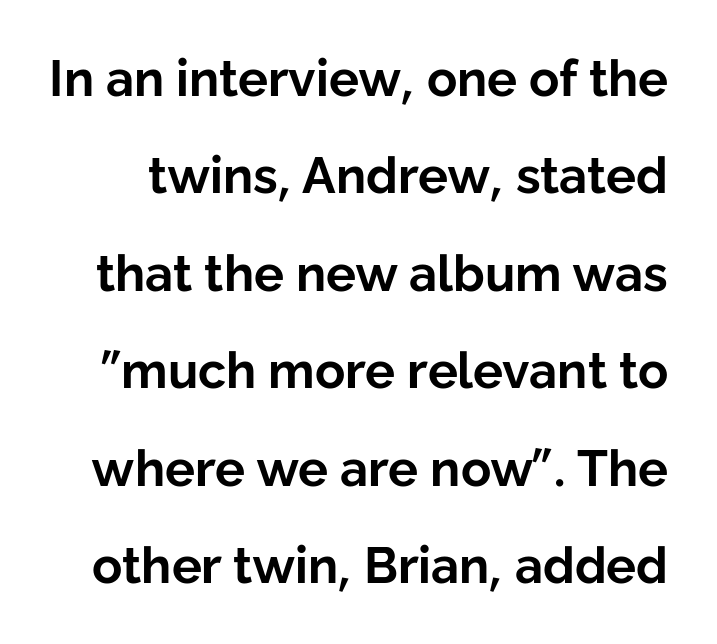
{"serif": "no", "italic": "no", "bold": "yes", "weight": "bold", "width": "normal", "stroke_contrast": "low", "x_height": "medium", "monospaced": "no", "underline": "no", "line_spacing": "loose", "line_spacing_ratio": 1.95, "letter_spacing": "normal", "letter_spacing_em": 0.0, "glyph_px": 50}
